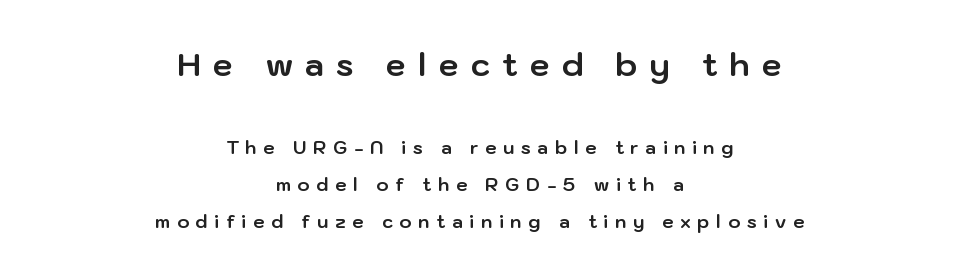
{"serif": "no", "italic": "no", "bold": "yes", "weight": "bold", "width": "normal", "stroke_contrast": "low", "x_height": "medium", "monospaced": "no", "underline": "no", "align": "center", "line_spacing": "loose", "line_spacing_ratio": 2.07, "letter_spacing": "wide", "letter_spacing_em": 0.38, "larger_block": "first", "size_ratio": 1.78, "glyph_px": 32}
